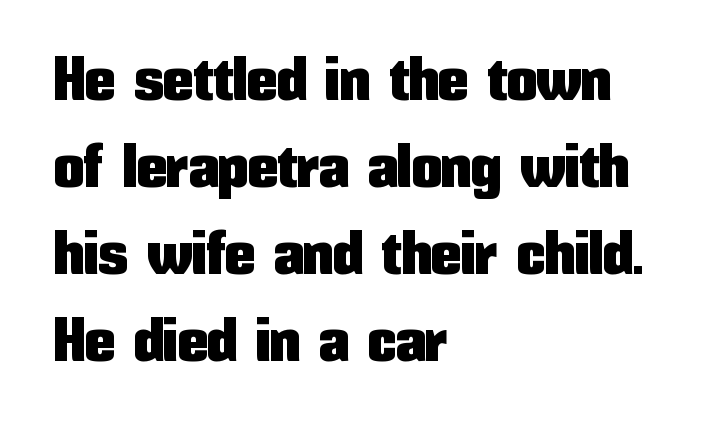
Q: Is the text italic (slanted)? A: No, it is upright.
Q: Is the typeface a serif or a sans-serif typeface? A: Sans-serif.
Q: Is the text underlined? A: No.
Q: How is the paragraph aligned? A: Left-aligned.
Q: Is the spacing between letters normal or unusually wide? A: Normal.
Q: Is the spacing between lines tight, normal or loose? A: Normal.
Q: Width (condensed, normal, or wide)? A: Condensed.
Q: Stroke contrast? A: Low.
Q: x-height? A: Medium.
Q: Monospaced? A: No.
